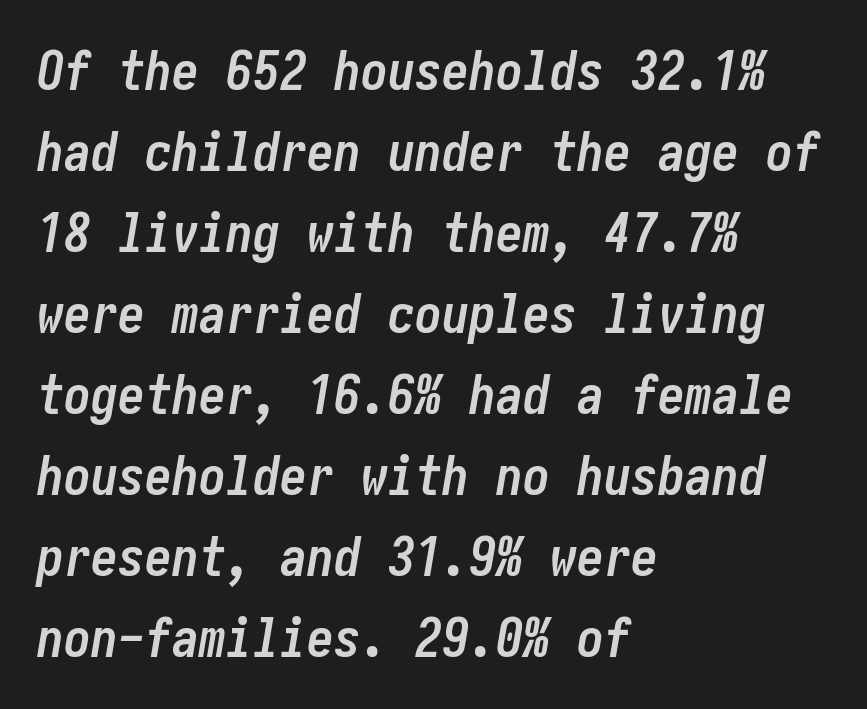
{"italic": "yes", "lean": "right", "slant_degrees": 10, "bold": "yes", "weight": "semibold", "width": "condensed", "stroke_contrast": "low", "x_height": "medium", "underline": "no", "align": "left", "line_spacing": "normal", "line_spacing_ratio": 1.5, "letter_spacing": "normal", "letter_spacing_em": 0.0, "glyph_px": 54}
